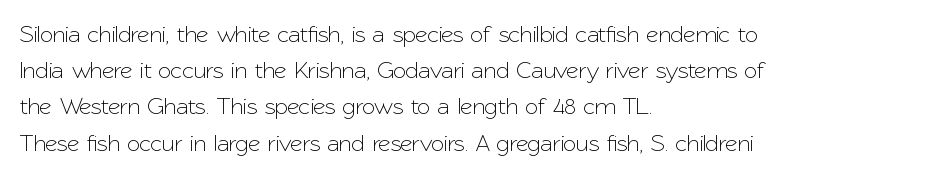
{"italic": "no", "underline": "no", "align": "left", "line_spacing": "normal", "line_spacing_ratio": 1.51, "letter_spacing": "normal", "letter_spacing_em": 0.0, "glyph_px": 24}
